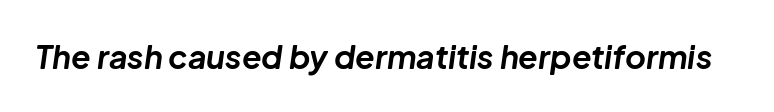
The image shows 32 px bold type, italic (leaning right); set normal letter spacing, not underlined; low stroke contrast and a medium x-height.
